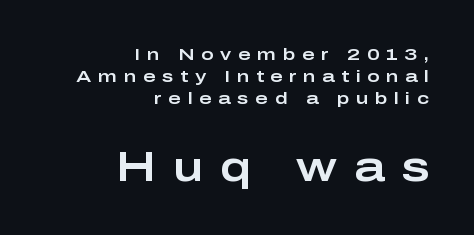
The image shows 42 px wide sans-serif type, upright; set right-aligned, normal line spacing (1.28x), unusually wide letter spacing (+0.39 em), not underlined; the second (bottom) block is 2.47x larger; low stroke contrast and a medium x-height.
